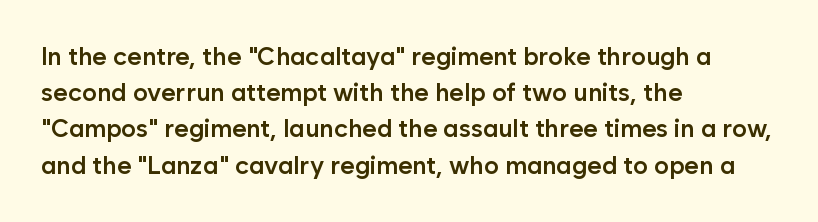
{"italic": "no", "bold": "semi", "underline": "no", "align": "left", "line_spacing": "normal", "line_spacing_ratio": 1.45, "letter_spacing": "normal", "letter_spacing_em": 0.0, "glyph_px": 25}
